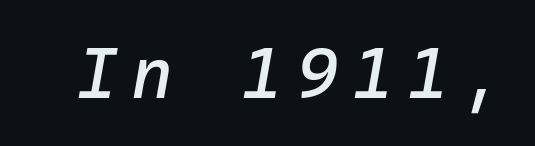
Quick note: underline off. Characters are canted at an angle relative to the baseline's perpendicular. Fixed-width glyphs throughout — classic coding-font behaviour.
